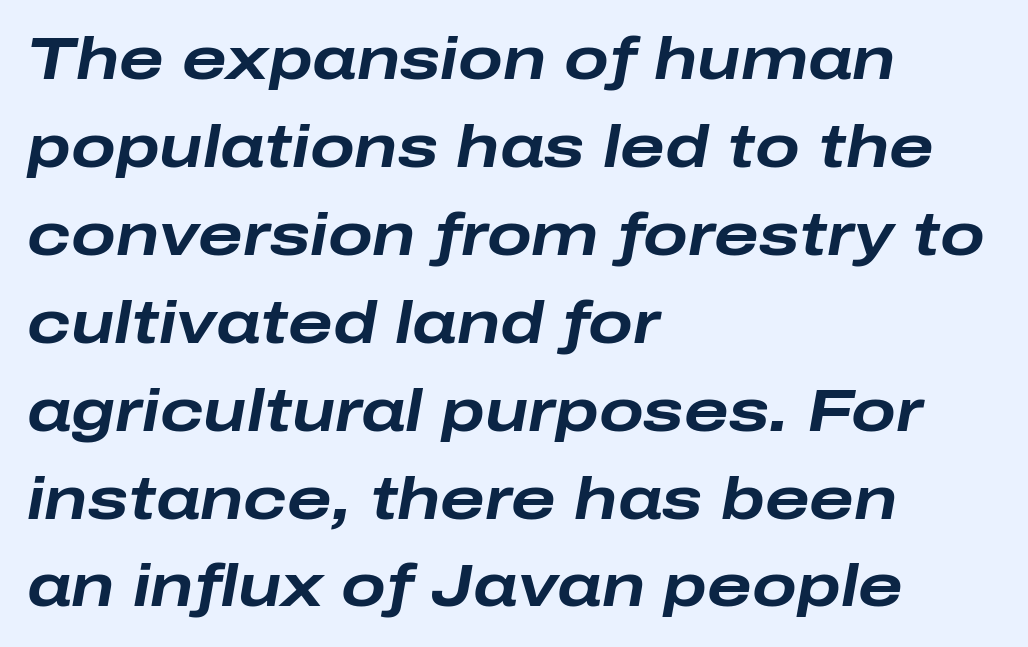
{"italic": "yes", "lean": "right", "slant_degrees": 10, "bold": "yes", "weight": "bold", "width": "wide", "stroke_contrast": "low", "x_height": "medium", "monospaced": "no", "underline": "no", "align": "left", "line_spacing": "normal", "line_spacing_ratio": 1.49, "letter_spacing": "normal", "letter_spacing_em": 0.0, "glyph_px": 59}
